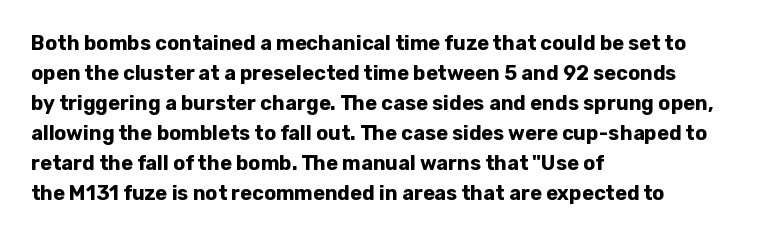
Q: Is the text bold? A: Yes.
Q: Is the text italic (slanted)? A: No, it is upright.
Q: Is the text underlined? A: No.
Q: How is the paragraph aligned? A: Left-aligned.
Q: Is the spacing between letters normal or unusually wide? A: Normal.
Q: Is the spacing between lines tight, normal or loose? A: Normal.
